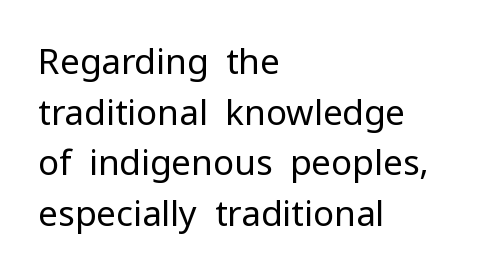
This sample uses an upright cut, with every glyph sitting square on the baseline. The strokes are not fattened; the text isn't bold. The words here are not underlined. Does the type have serifs? No, each stem ends abruptly.
